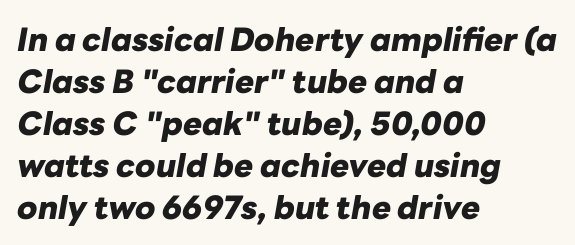
Think of a printed novel: that variable character pitch is what you see here. Regular leading. Designer's note — italics engaged. There is no visible air inserted between adjacent glyphs. Plain, unruled lines of type.
